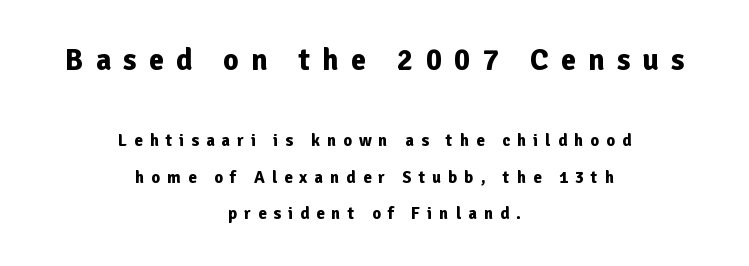
The image shows 30 px bold sans-serif type, upright; set centered, loose line spacing (2.16x), unusually wide letter spacing (+0.41 em), not underlined; the first (top) block is 1.76x larger; low stroke contrast and a medium x-height.
